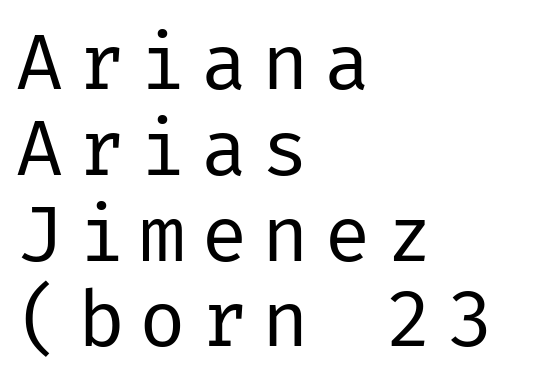
Q: Is the text bold? A: No.
Q: Is the text italic (slanted)? A: No, it is upright.
Q: Is the typeface a serif or a sans-serif typeface? A: Sans-serif.
Q: Is the text underlined? A: No.
Q: How is the paragraph aligned? A: Left-aligned.
Q: Is the spacing between lines tight, normal or loose? A: Tight.
Q: Width (condensed, normal, or wide)? A: Normal.
Q: Stroke contrast? A: Low.
Q: x-height? A: Medium.
